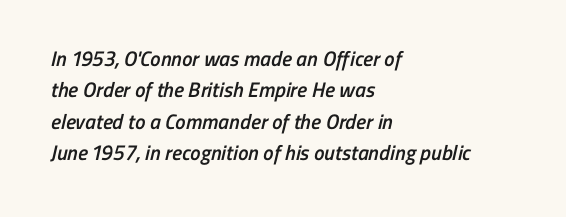
The image shows 21 px text type; set left-aligned, normal line spacing (1.5x), normal letter spacing, not underlined.
